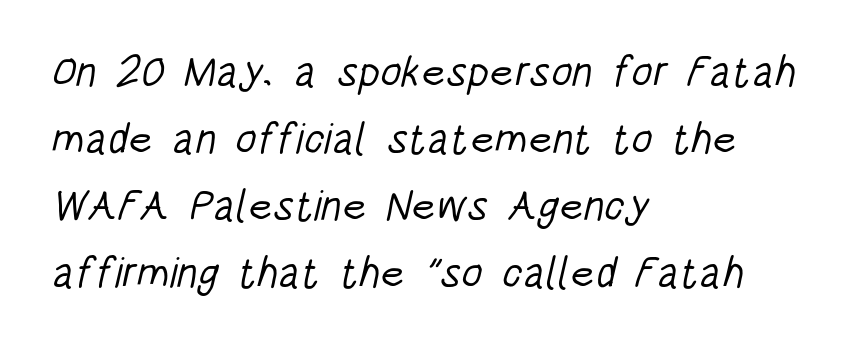
Descenders hang freely into open space. Looks like regular typesetting: each glyph gets only the width it needs. The strokes are not fattened; the text isn't bold. Letterform terminals end flat and unadorned throughout the passage.
